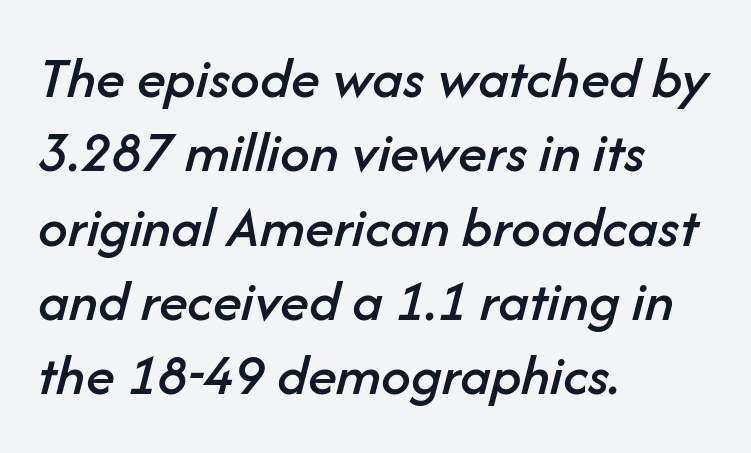
Reading down the block, your eye returns to a fixed left position each line. Looks like regular typesetting: each glyph gets only the width it needs. Unmarked baselines from the first word to the last. Each word holds together tightly as a unit, with standard inter-letter gaps.
